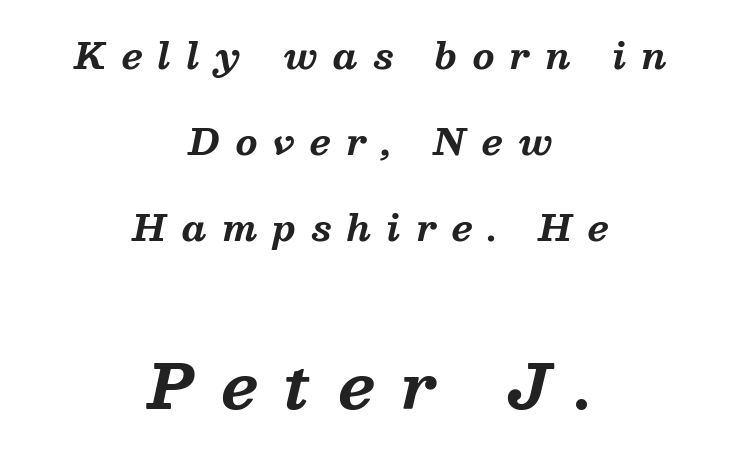
{"serif": "yes", "italic": "yes", "lean": "right", "slant_degrees": 13, "bold": "yes", "weight": "bold", "width": "normal", "stroke_contrast": "medium", "x_height": "medium", "monospaced": "no", "underline": "no", "align": "center", "line_spacing": "loose", "line_spacing_ratio": 2.46, "letter_spacing": "wide", "letter_spacing_em": 0.45, "larger_block": "second", "size_ratio": 1.74, "glyph_px": 61}
